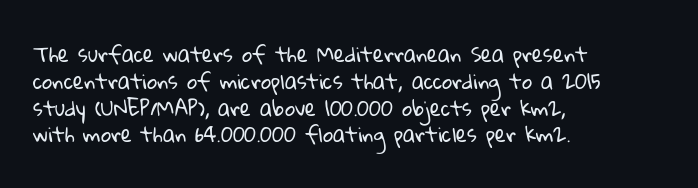
The image shows 20 px text type; set left-aligned, normal line spacing (1.34x), normal letter spacing, not underlined.
